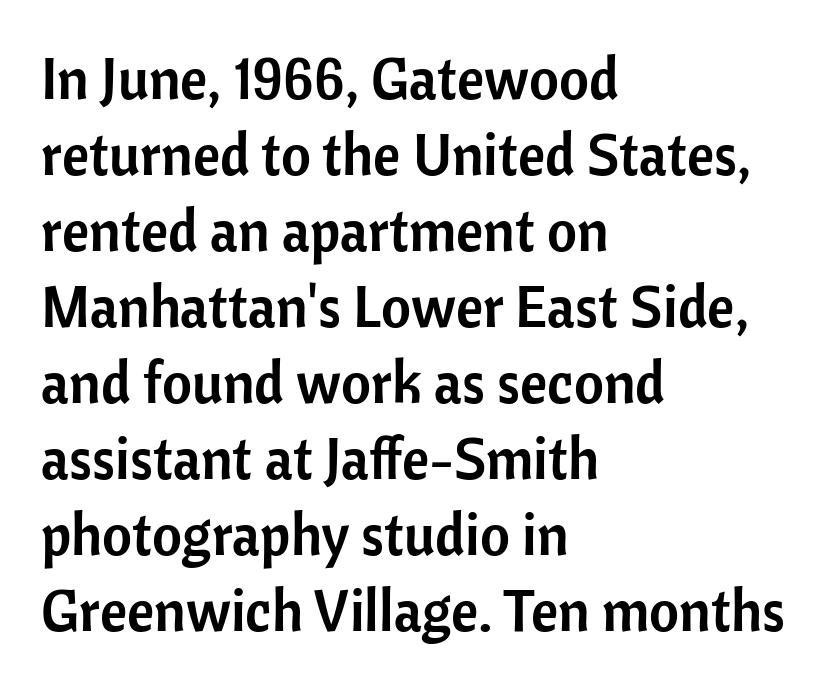
{"serif": "no", "italic": "no", "width": "normal", "stroke_contrast": "low", "x_height": "medium", "monospaced": "no", "underline": "no", "align": "left", "line_spacing": "normal", "line_spacing_ratio": 1.31, "letter_spacing": "normal", "letter_spacing_em": 0.0, "glyph_px": 58}
